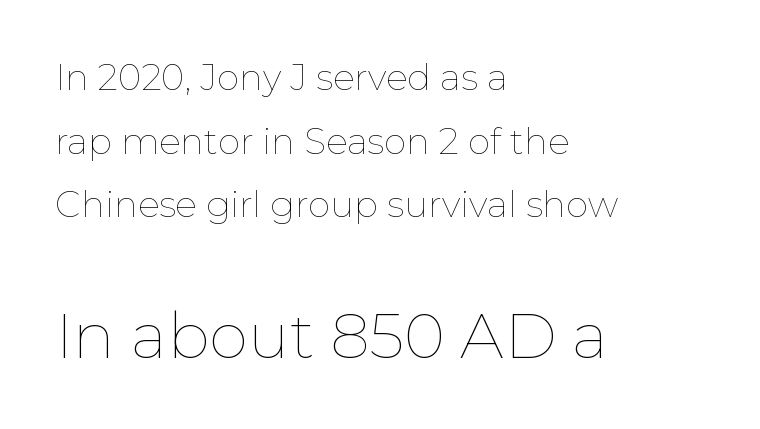
The image shows 63 px thin type, upright; set left-aligned, line spacing 1.77x, normal letter spacing, not underlined; the second (bottom) block is 1.75x larger; low stroke contrast and a medium x-height.
